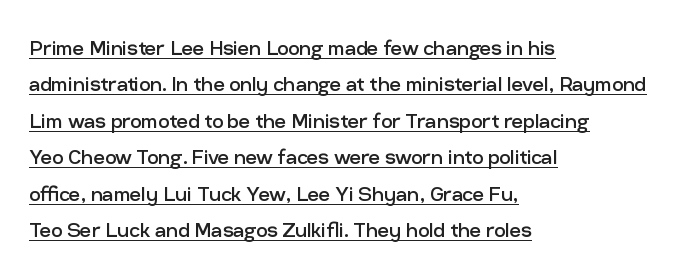
{"italic": "no", "bold": "no", "underline": "yes", "align": "left", "line_spacing": "normal", "line_spacing_ratio": 1.46, "letter_spacing": "normal", "letter_spacing_em": 0.0, "glyph_px": 25}
